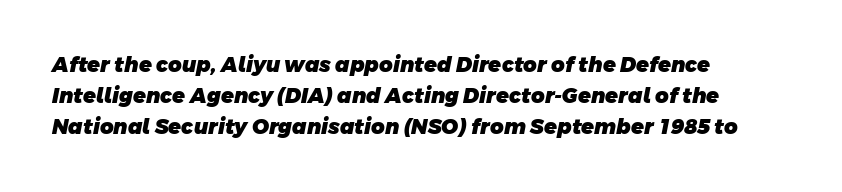
{"bold": "yes", "underline": "no", "align": "left", "line_spacing": "normal", "line_spacing_ratio": 1.48, "letter_spacing": "normal", "letter_spacing_em": 0.0, "glyph_px": 21}
